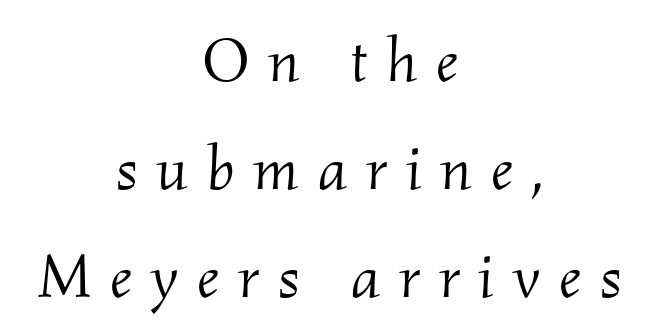
Q: Is the text bold? A: No.
Q: Is the text italic (slanted)? A: Yes, it leans right by about 2 degrees.
Q: Is the typeface a serif or a sans-serif typeface? A: Serif.
Q: Is the text underlined? A: No.
Q: How is the paragraph aligned? A: Centered.
Q: Is the spacing between letters normal or unusually wide? A: Unusually wide.
Q: Width (condensed, normal, or wide)? A: Normal.
Q: Stroke contrast? A: Medium.
Q: x-height? A: Small.
Q: Monospaced? A: No.
